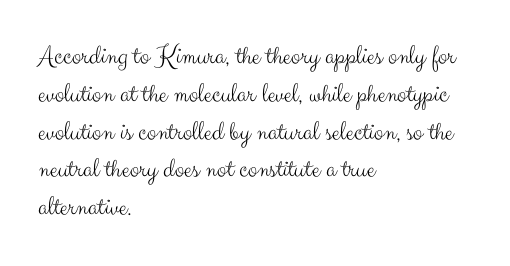
This sample uses plain, unmodified letter spacing. Here the designer chose a conventional face with non-uniform glyph widths. A student would call this left alignment; a typographer would say flush left, rag right. A typesetter would call this leading conventional body-copy spacing. Clear beneath every line of the passage.
